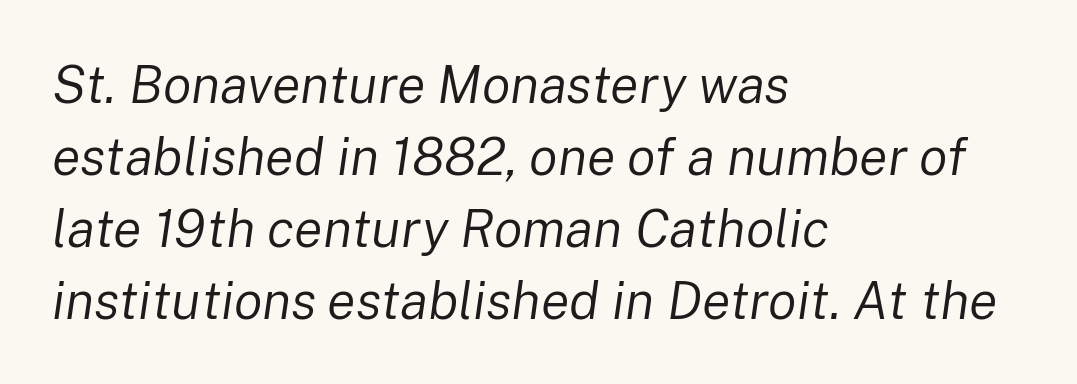
The image shows 53 px regular-weight type, italic (leaning right); set left-aligned, normal line spacing (1.36x), normal letter spacing, not underlined; low stroke contrast and a medium x-height.
